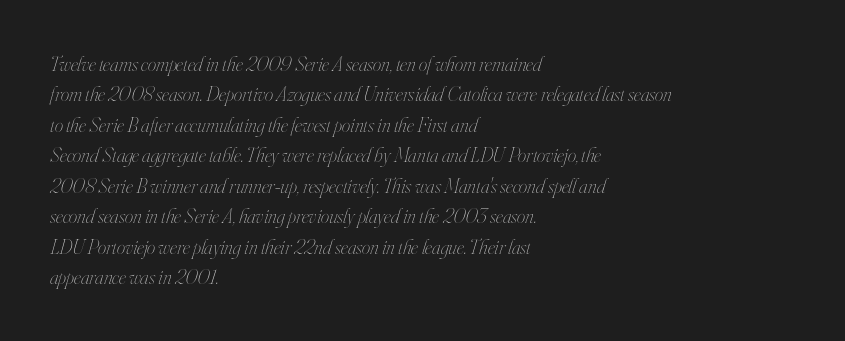
Q: Is the text bold? A: No.
Q: Is the text italic (slanted)? A: Yes, it leans right by about 16 degrees.
Q: Is the text underlined? A: No.
Q: How is the paragraph aligned? A: Left-aligned.
Q: Is the spacing between letters normal or unusually wide? A: Normal.
Q: Is the spacing between lines tight, normal or loose? A: Normal.
